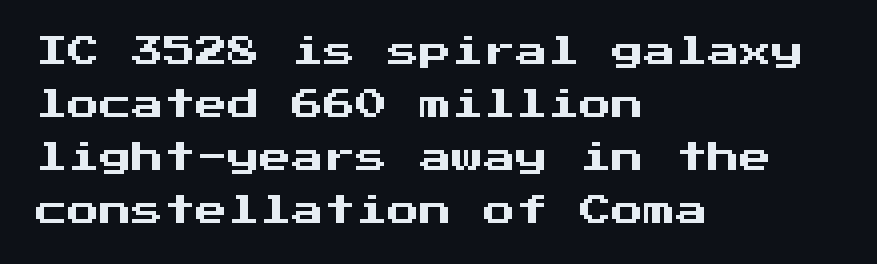
{"serif": "no", "italic": "no", "width": "normal", "stroke_contrast": "medium", "x_height": "medium", "underline": "no", "align": "left", "line_spacing": "normal", "line_spacing_ratio": 1.66, "letter_spacing": "normal", "letter_spacing_em": 0.0, "glyph_px": 32}
